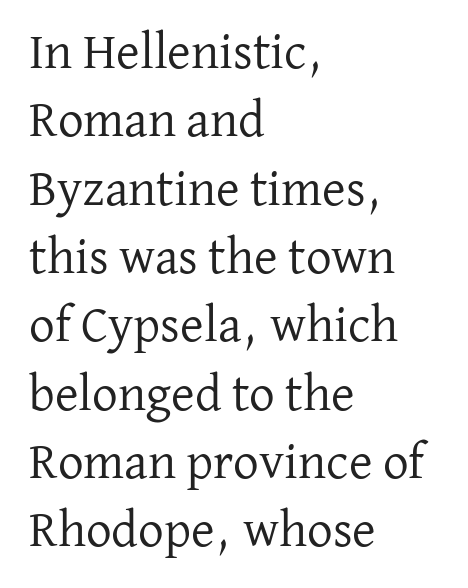
Q: Is the text bold? A: No.
Q: Is the text italic (slanted)? A: No, it is upright.
Q: Is the typeface a serif or a sans-serif typeface? A: Serif.
Q: Is the text underlined? A: No.
Q: How is the paragraph aligned? A: Left-aligned.
Q: Is the spacing between letters normal or unusually wide? A: Normal.
Q: Is the spacing between lines tight, normal or loose? A: Normal.
Q: Width (condensed, normal, or wide)? A: Normal.
Q: Stroke contrast? A: Low.
Q: x-height? A: Medium.
Q: Monospaced? A: No.
